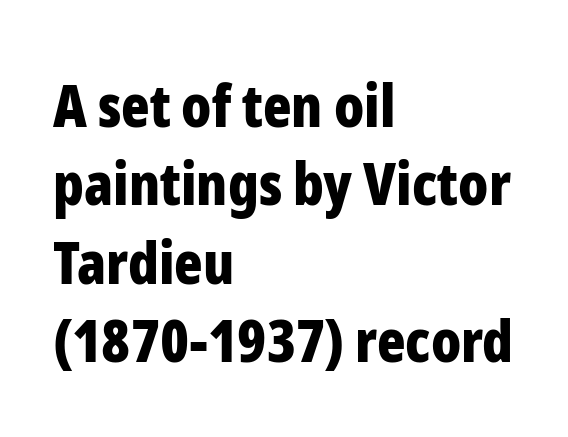
Q: Is the text bold? A: Yes.
Q: Is the text italic (slanted)? A: No, it is upright.
Q: Is the typeface a serif or a sans-serif typeface? A: Sans-serif.
Q: Is the text underlined? A: No.
Q: How is the paragraph aligned? A: Left-aligned.
Q: Is the spacing between letters normal or unusually wide? A: Normal.
Q: Is the spacing between lines tight, normal or loose? A: Normal.
Q: Width (condensed, normal, or wide)? A: Condensed.
Q: Stroke contrast? A: Low.
Q: x-height? A: Medium.
Q: Monospaced? A: No.
